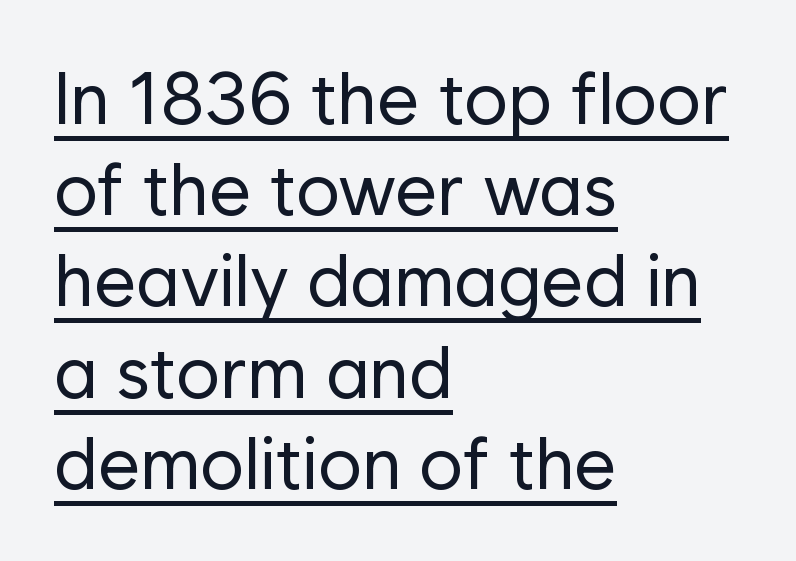
The image shows 73 px regular-weight sans-serif type, upright; set left-aligned, normal line spacing (1.25x), normal letter spacing, underlined; low stroke contrast and a medium x-height.
